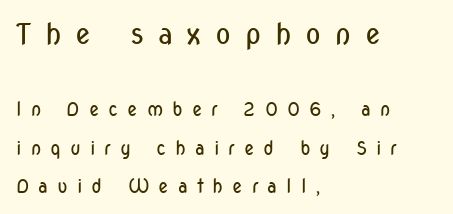
The image shows 29 px regular-weight, condensed sans-serif type, upright; set left-aligned, loose line spacing (2.01x), unusually wide letter spacing (+0.47 em), not underlined; the first (top) block is 1.53x larger; low stroke contrast and a medium x-height.
